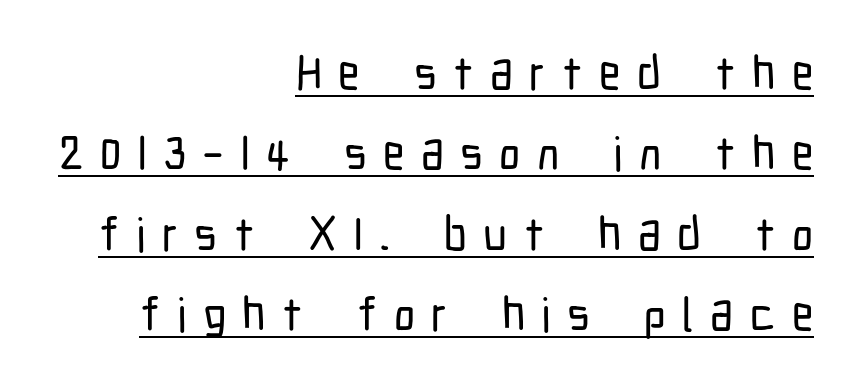
Beneath each row of characters lies a ruled line. Stroke terminals: plain, sans-serif. Horizontally, the lines are justified to the trailing edge only. Posture: upright roman. The face used here is proportionally spaced, like ordinary book or web type.
